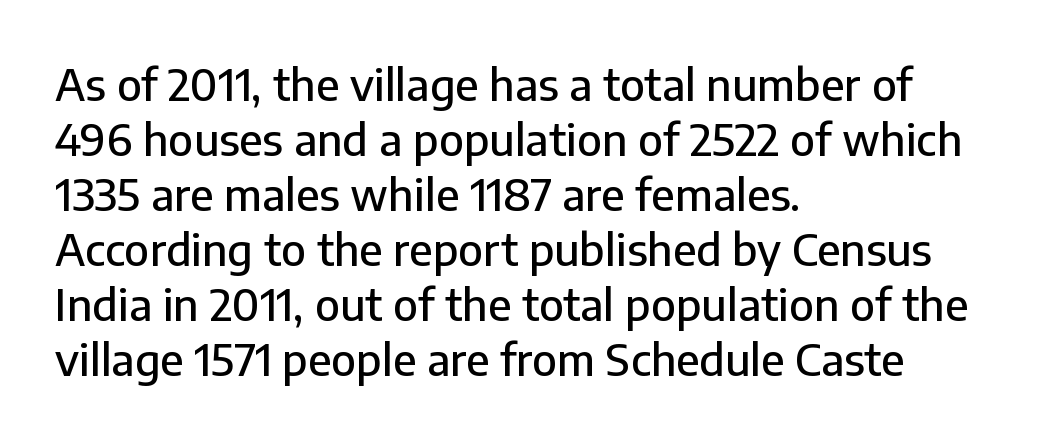
In terms of posture, this sample is upright. No feet cap the strokes, marking this as sans-serif type. The passage shown is not underscored anywhere. Characters follow at the spacing the type designer built in.
